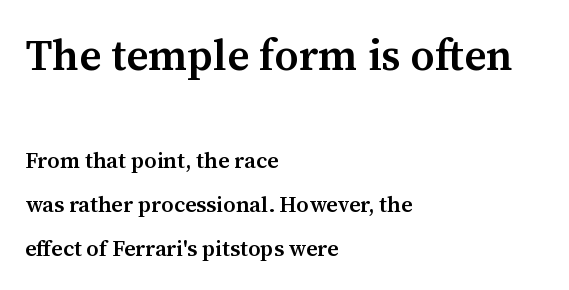
{"serif": "yes", "italic": "no", "bold": "semi", "weight": "semibold", "width": "normal", "stroke_contrast": "medium", "x_height": "medium", "monospaced": "no", "underline": "no", "align": "left", "line_spacing": "loose", "line_spacing_ratio": 2.0, "letter_spacing": "normal", "letter_spacing_em": 0.0, "larger_block": "first", "size_ratio": 1.95, "glyph_px": 43}
